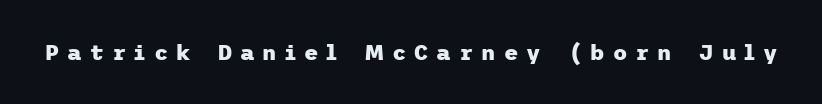
{"italic": "no", "bold": "yes", "underline": "no", "letter_spacing": "wide", "letter_spacing_em": 0.37, "glyph_px": 22}
